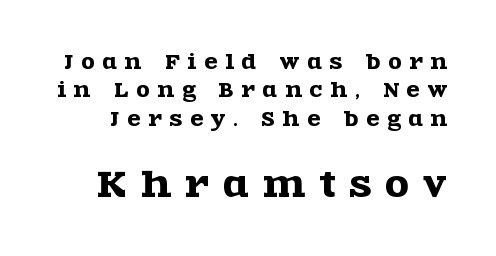
Q: Is the text italic (slanted)? A: No, it is upright.
Q: Is the typeface a serif or a sans-serif typeface? A: Serif.
Q: Is the text underlined? A: No.
Q: Is the spacing between letters normal or unusually wide? A: Unusually wide.
Q: Is the spacing between lines tight, normal or loose? A: Normal.
Q: Which block of text is set in a larger size, the first (top) or the second (bottom)? A: The second (bottom) one.
Q: Width (condensed, normal, or wide)? A: Wide.
Q: x-height? A: Large.
Q: Monospaced? A: No.
